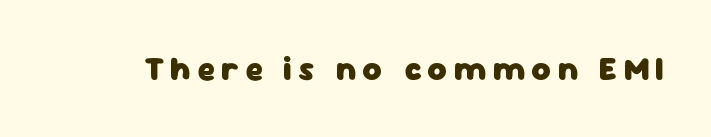
Q: Is the text bold? A: Yes.
Q: Is the text italic (slanted)? A: No, it is upright.
Q: Is the typeface a serif or a sans-serif typeface? A: Sans-serif.
Q: Is the text underlined? A: No.
Q: Width (condensed, normal, or wide)? A: Normal.
Q: Stroke contrast? A: Low.
Q: x-height? A: Medium.
Q: Monospaced? A: No.
